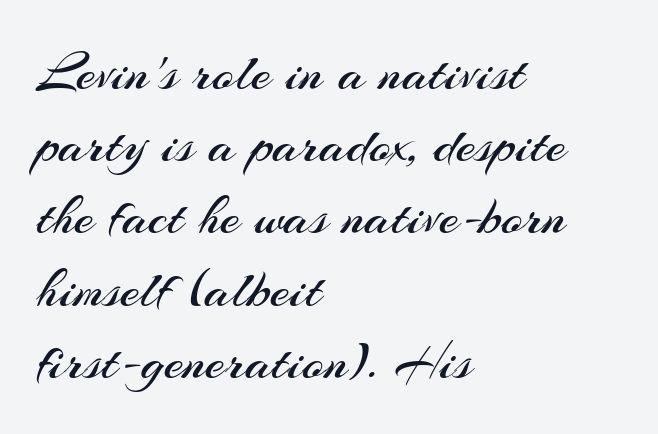
{"serif": "no", "bold": "no", "weight": "regular", "width": "normal", "stroke_contrast": "medium", "x_height": "small", "monospaced": "no", "underline": "no", "align": "left", "line_spacing": "normal", "line_spacing_ratio": 1.29, "letter_spacing": "normal", "letter_spacing_em": 0.0, "glyph_px": 56}
